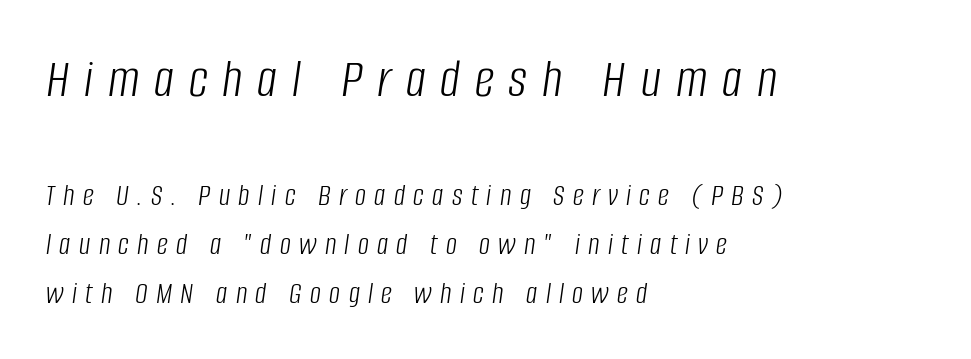
The image shows 55 px light, condensed type, italic (leaning right); set left-aligned, normal line spacing (1.58x), unusually wide letter spacing (+0.27 em), not underlined; the first (top) block is 1.77x larger; low stroke contrast and a large x-height.
